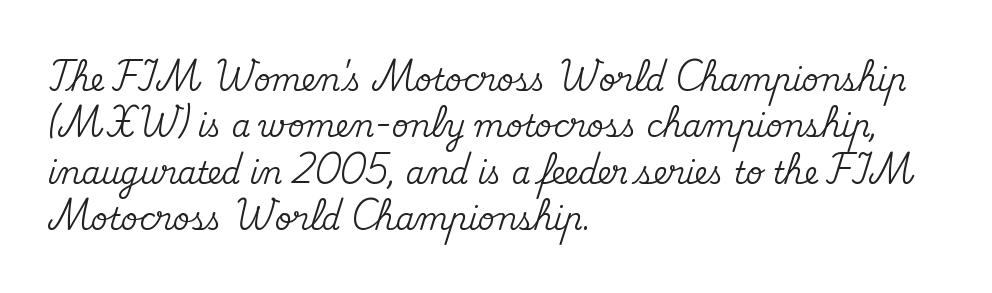
{"serif": "yes", "width": "normal", "stroke_contrast": "medium", "x_height": "small", "monospaced": "no", "underline": "no", "align": "left", "line_spacing": "normal", "line_spacing_ratio": 1.55, "letter_spacing": "normal", "letter_spacing_em": 0.0, "glyph_px": 30}
